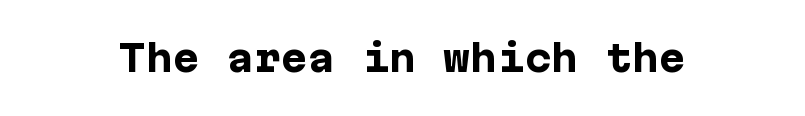
The axis of the letterforms is exactly vertical. Regarding serifs, this sample does without them. The strokes are fattened all the way to bold. The string is rendered with underlining switched off. Letter spacing: default.
